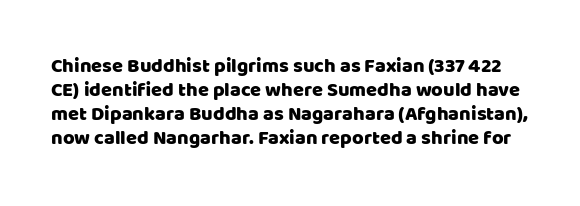
A bare baseline throughout the passage. The letters stand straight up with perfectly vertical stems. You could call the tracking neutral — neither tight nor loose.
